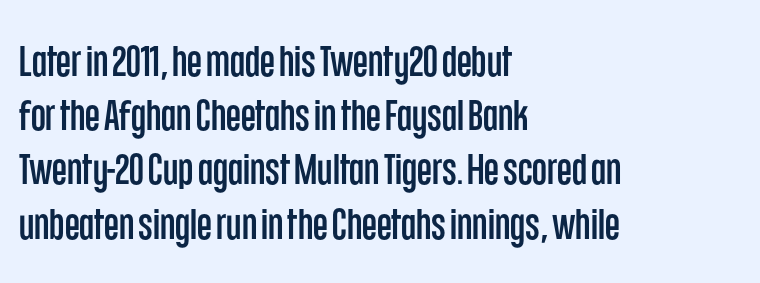
{"serif": "no", "italic": "no", "width": "condensed", "stroke_contrast": "low", "x_height": "large", "monospaced": "no", "underline": "no", "align": "left", "line_spacing": "normal", "line_spacing_ratio": 1.26, "letter_spacing": "normal", "letter_spacing_em": 0.0, "glyph_px": 43}
